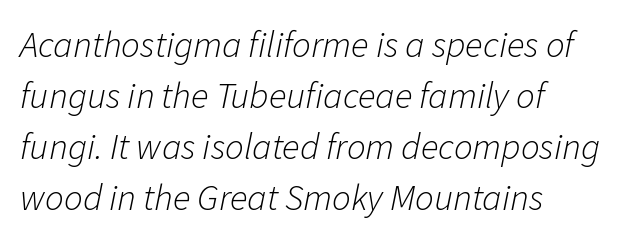
{"italic": "yes", "lean": "right", "slant_degrees": 11, "bold": "no", "weight": "light", "width": "normal", "stroke_contrast": "low", "x_height": "medium", "monospaced": "no", "underline": "no", "align": "left", "line_spacing": "normal", "line_spacing_ratio": 1.38, "letter_spacing": "normal", "letter_spacing_em": 0.0, "glyph_px": 37}
